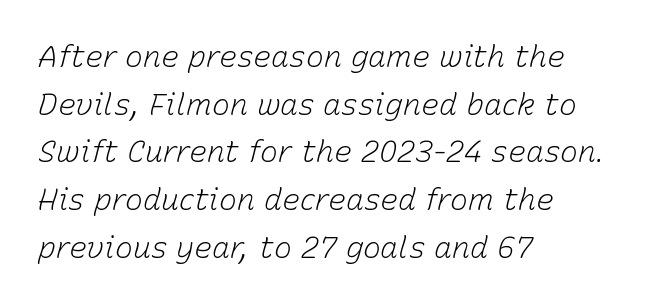
{"italic": "yes", "lean": "right", "slant_degrees": 15, "bold": "no", "weight": "light", "width": "normal", "stroke_contrast": "low", "x_height": "medium", "monospaced": "no", "underline": "no", "align": "left", "line_spacing": "normal", "line_spacing_ratio": 1.59, "letter_spacing": "normal", "letter_spacing_em": 0.0, "glyph_px": 30}
